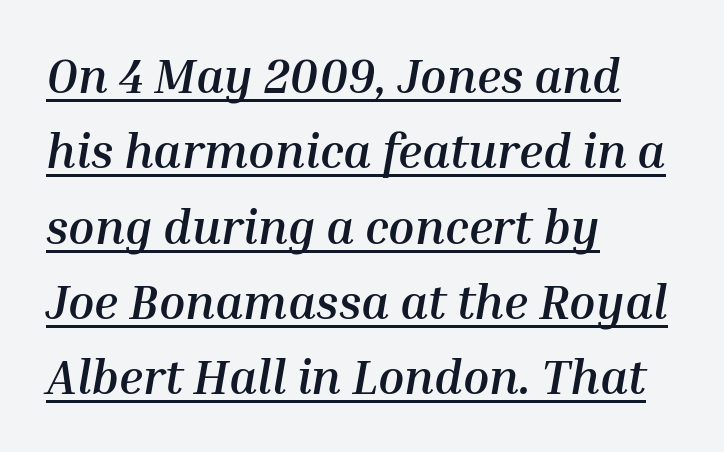
The image shows 48 px semibold type, italic (leaning right); set left-aligned, normal line spacing (1.57x), normal letter spacing, underlined; medium stroke contrast and a medium x-height.
